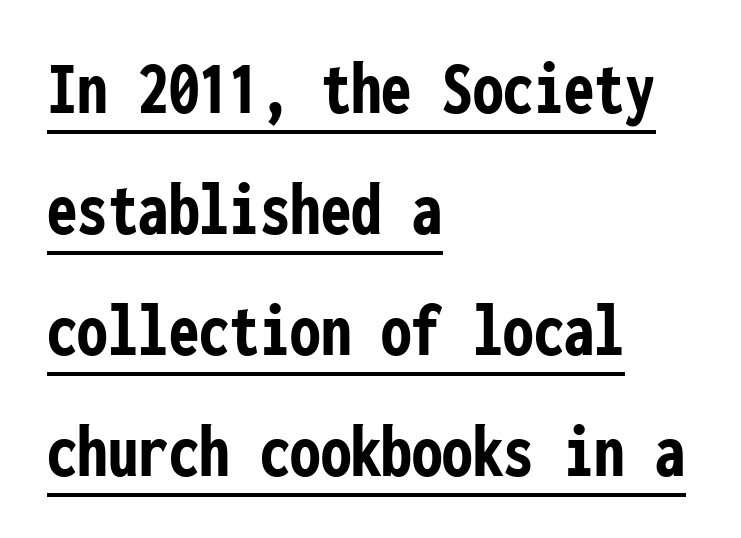
{"serif": "no", "italic": "no", "bold": "yes", "weight": "semibold", "width": "condensed", "stroke_contrast": "low", "x_height": "medium", "monospaced": "yes", "underline": "yes", "align": "left", "line_spacing": "normal", "line_spacing_ratio": 1.59, "letter_spacing": "normal", "letter_spacing_em": 0.0, "glyph_px": 76}
